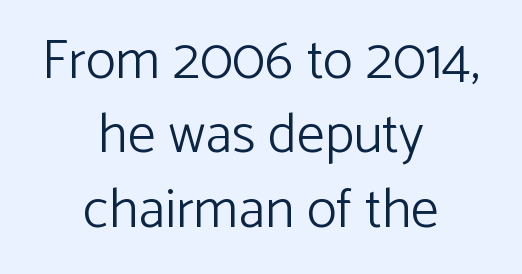
Q: Is the text bold? A: No.
Q: Is the text italic (slanted)? A: No, it is upright.
Q: Is the typeface a serif or a sans-serif typeface? A: Sans-serif.
Q: Is the text underlined? A: No.
Q: How is the paragraph aligned? A: Centered.
Q: Is the spacing between letters normal or unusually wide? A: Normal.
Q: Is the spacing between lines tight, normal or loose? A: Normal.
Q: Width (condensed, normal, or wide)? A: Normal.
Q: Stroke contrast? A: Low.
Q: x-height? A: Medium.
Q: Monospaced? A: No.
